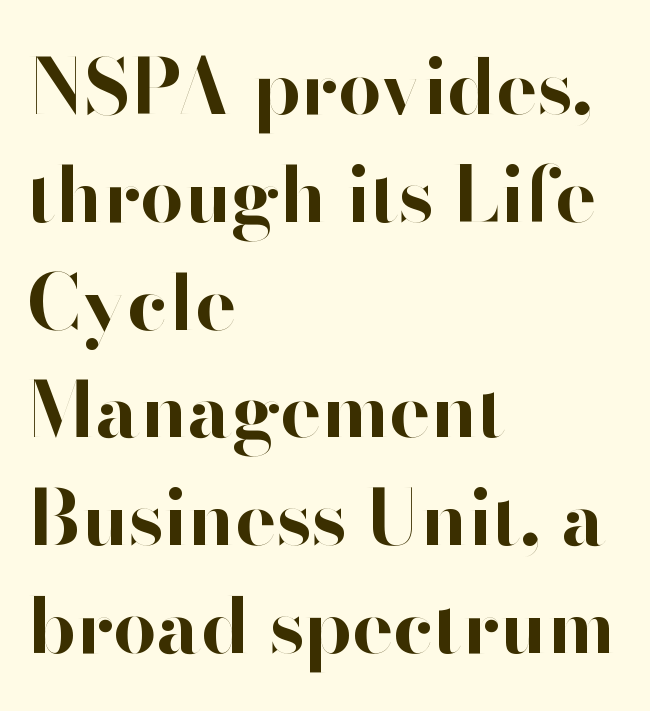
The image shows 77 px bold sans-serif type, upright; set left-aligned, normal line spacing (1.4x), normal letter spacing, not underlined; high stroke contrast and a small x-height.
